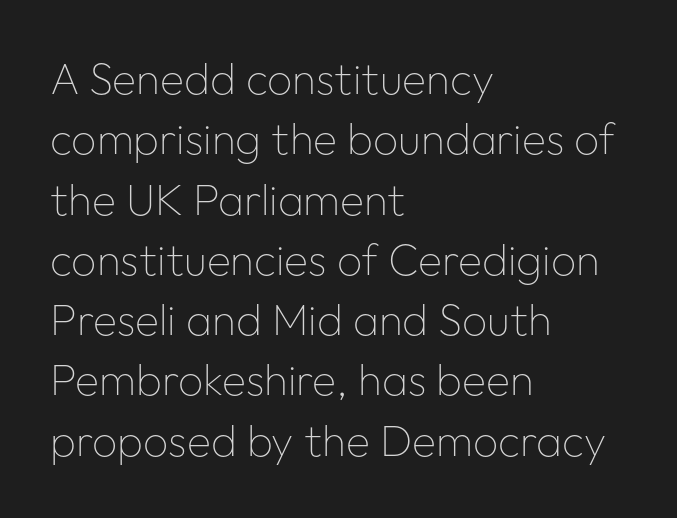
{"serif": "no", "italic": "no", "bold": "no", "weight": "thin", "width": "normal", "stroke_contrast": "low", "x_height": "medium", "monospaced": "no", "underline": "no", "align": "left", "line_spacing": "normal", "line_spacing_ratio": 1.37, "letter_spacing": "normal", "letter_spacing_em": 0.0, "glyph_px": 44}
